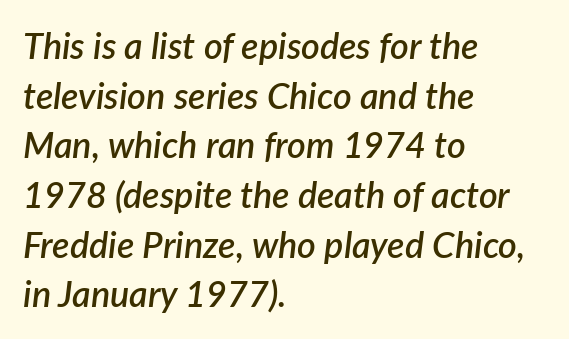
The image shows 36 px semibold type, italic (leaning right); set left-aligned, normal line spacing (1.38x), normal letter spacing, not underlined; low stroke contrast and a medium x-height.
